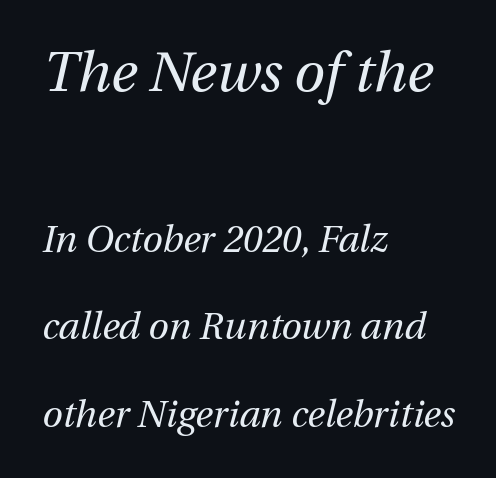
The image shows 56 px regular-weight type, italic (leaning right); set left-aligned, loose line spacing (2.37x), normal letter spacing, not underlined; the first (top) block is 1.51x larger; medium stroke contrast and a medium x-height.
